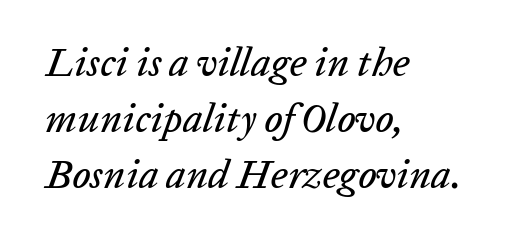
The image shows 40 px text type, italic (leaning right); set left-aligned, normal line spacing (1.4x), normal letter spacing, not underlined; low stroke contrast and a medium x-height.
